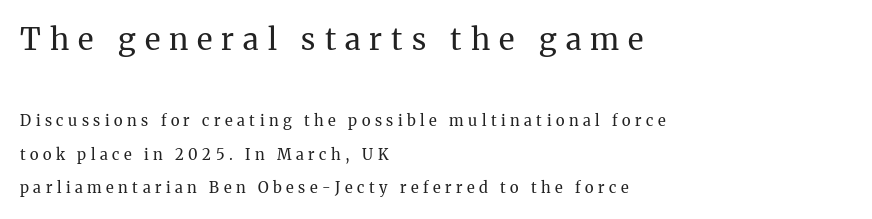
No heavy texture on the line: the type isn't bold. Does the leading feel generous? Absolutely, it's lavish. Here the designer chose a conventional face with non-uniform glyph widths. The tracking jumps out immediately: characters are airy and widely separated. Look at the bottom of the vertical strokes: they flare into serifs here. Type size steps down from the first block to the second.
